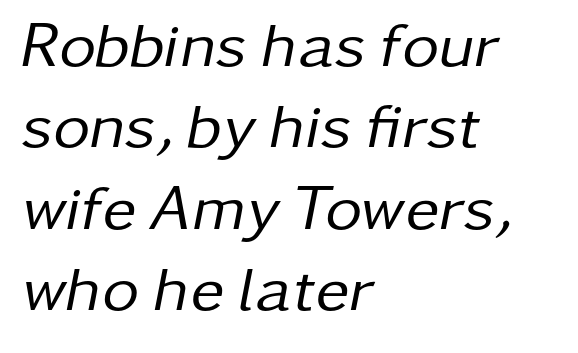
{"italic": "yes", "lean": "right", "slant_degrees": 11, "bold": "no", "weight": "regular", "width": "normal", "stroke_contrast": "low", "x_height": "medium", "monospaced": "no", "underline": "no", "align": "left", "line_spacing": "normal", "line_spacing_ratio": 1.27, "letter_spacing": "normal", "letter_spacing_em": 0.0, "glyph_px": 64}
